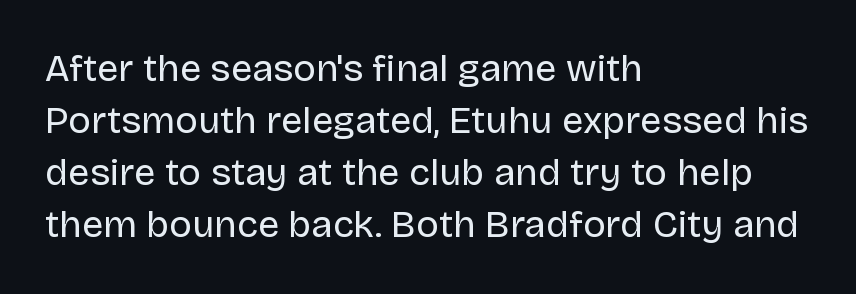
Q: Is the text bold? A: No.
Q: Is the text italic (slanted)? A: No, it is upright.
Q: Is the typeface a serif or a sans-serif typeface? A: Sans-serif.
Q: Is the text underlined? A: No.
Q: How is the paragraph aligned? A: Left-aligned.
Q: Is the spacing between letters normal or unusually wide? A: Normal.
Q: Is the spacing between lines tight, normal or loose? A: Normal.
Q: Width (condensed, normal, or wide)? A: Normal.
Q: Stroke contrast? A: Low.
Q: x-height? A: Large.
Q: Monospaced? A: No.
